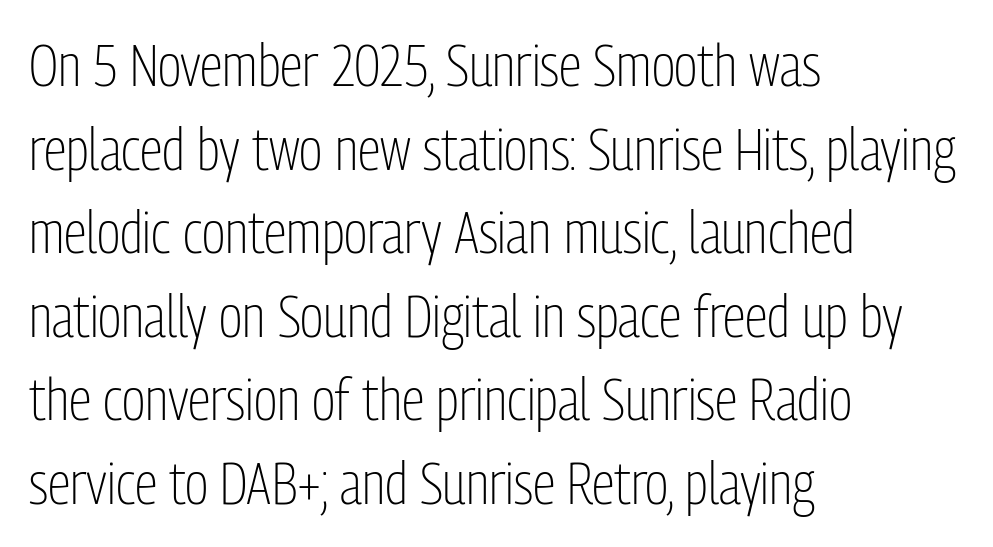
The image shows 58 px light, condensed sans-serif type, upright; set left-aligned, normal line spacing (1.44x), normal letter spacing, not underlined; low stroke contrast and a medium x-height.
